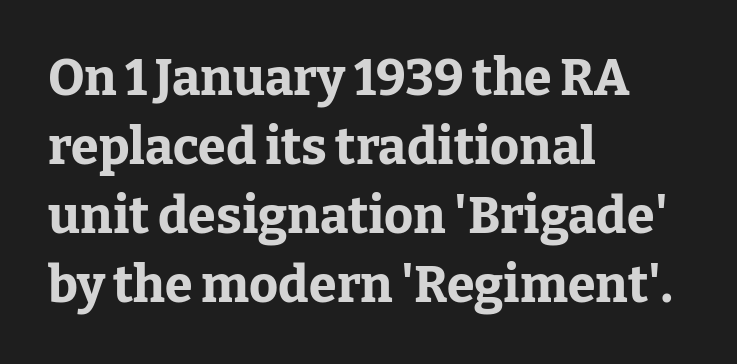
{"serif": "yes", "italic": "no", "bold": "yes", "weight": "bold", "width": "normal", "stroke_contrast": "low", "x_height": "medium", "monospaced": "no", "underline": "no", "align": "left", "line_spacing": "normal", "line_spacing_ratio": 1.38, "letter_spacing": "normal", "letter_spacing_em": 0.0, "glyph_px": 50}
